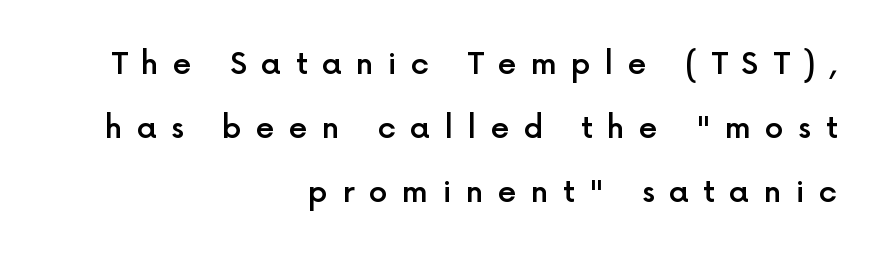
The image shows 30 px semibold sans-serif type, upright; set right-aligned, loose line spacing (2.13x), unusually wide letter spacing (+0.48 em), not underlined; a medium x-height.
